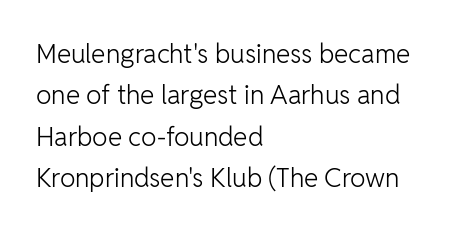
{"italic": "no", "bold": "no", "underline": "no", "align": "left", "line_spacing": "normal", "line_spacing_ratio": 1.59, "letter_spacing": "normal", "letter_spacing_em": 0.0, "glyph_px": 26}
